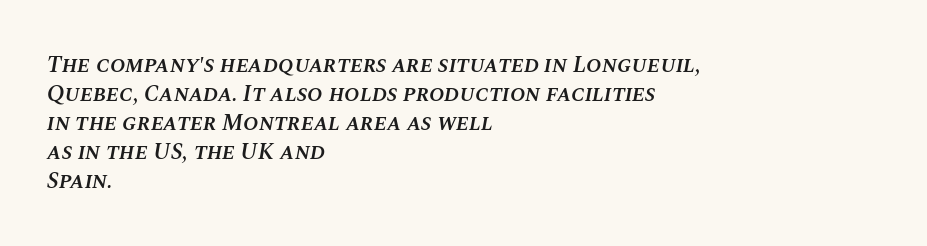
The line-height multiplier appears to be the usual default. Does the weight exceed regular? Yes, but only to semibold. Every character sits at an angle, as italics do. Just letters on the line, the space beneath them empty. Here the glyphs are tracked normally, forming tight word shapes.
